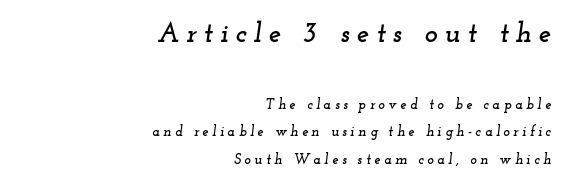
Q: Is the text italic (slanted)? A: Yes, it leans right by about 12 degrees.
Q: Is the typeface a serif or a sans-serif typeface? A: Serif.
Q: Is the text underlined? A: No.
Q: How is the paragraph aligned? A: Right-aligned.
Q: Is the spacing between letters normal or unusually wide? A: Unusually wide.
Q: Is the spacing between lines tight, normal or loose? A: Loose.
Q: Which block of text is set in a larger size, the first (top) or the second (bottom)? A: The first (top) one.
Q: Width (condensed, normal, or wide)? A: Wide.
Q: Stroke contrast? A: Low.
Q: x-height? A: Small.
Q: Monospaced? A: No.
